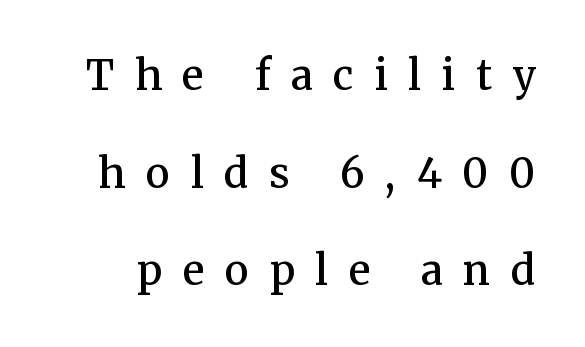
The image shows 41 px semibold serif type, upright; set loose line spacing (2.38x), unusually wide letter spacing (+0.5 em), not underlined; medium stroke contrast and a medium x-height.
